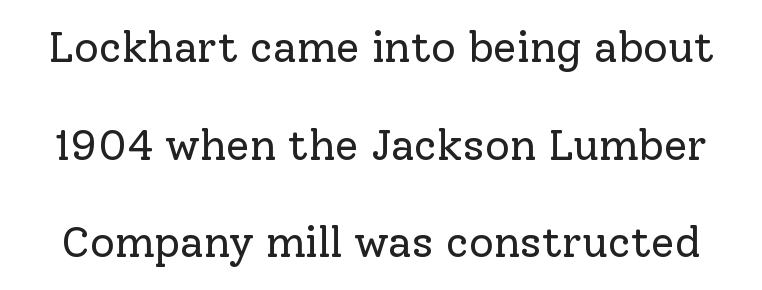
Q: Is the text bold? A: No.
Q: Is the text italic (slanted)? A: No, it is upright.
Q: Is the typeface a serif or a sans-serif typeface? A: Serif.
Q: Is the text underlined? A: No.
Q: Is the spacing between letters normal or unusually wide? A: Normal.
Q: Is the spacing between lines tight, normal or loose? A: Loose.
Q: Width (condensed, normal, or wide)? A: Normal.
Q: Stroke contrast? A: Low.
Q: x-height? A: Medium.
Q: Monospaced? A: No.
